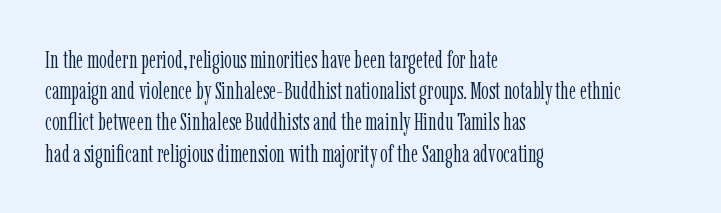
Q: Is the text bold? A: No.
Q: Is the text italic (slanted)? A: No, it is upright.
Q: Is the text underlined? A: No.
Q: How is the paragraph aligned? A: Left-aligned.
Q: Is the spacing between letters normal or unusually wide? A: Normal.
Q: Is the spacing between lines tight, normal or loose? A: Normal.
